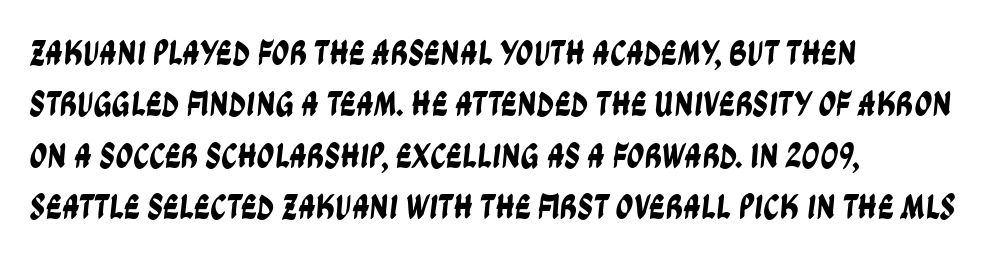
The image shows 35 px condensed sans-serif type; set left-aligned, normal line spacing (1.47x), normal letter spacing, not underlined; low stroke contrast and a large x-height.
